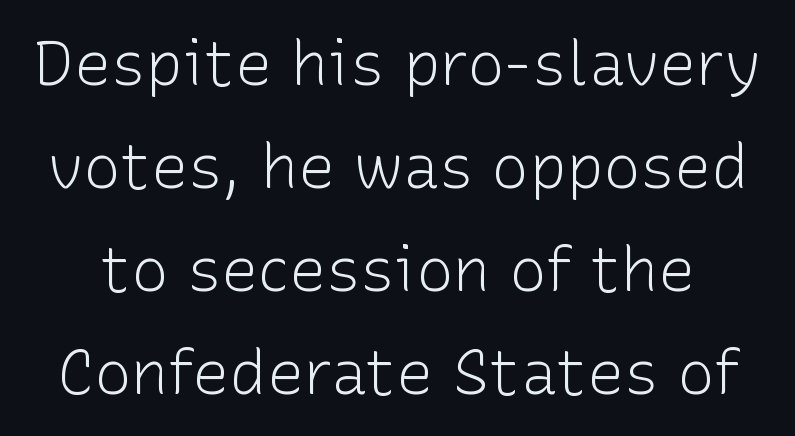
{"serif": "no", "italic": "no", "bold": "no", "weight": "light", "width": "normal", "stroke_contrast": "low", "x_height": "medium", "monospaced": "no", "underline": "no", "line_spacing": "normal", "line_spacing_ratio": 1.66, "letter_spacing": "normal", "letter_spacing_em": 0.0, "glyph_px": 62}
